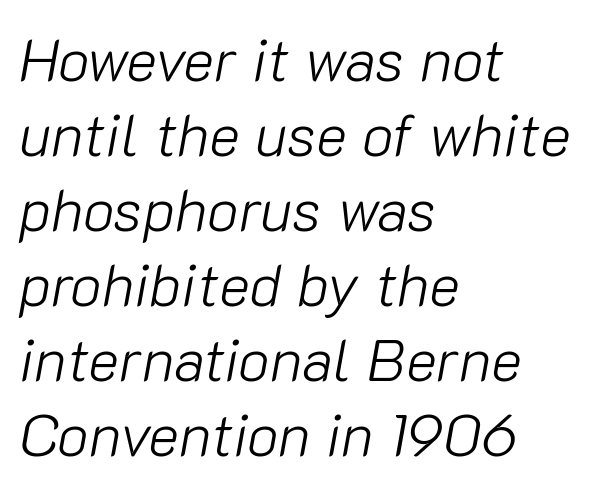
Q: Is the text bold? A: No.
Q: Is the text italic (slanted)? A: Yes, it leans right by about 10 degrees.
Q: Is the text underlined? A: No.
Q: How is the paragraph aligned? A: Left-aligned.
Q: Is the spacing between letters normal or unusually wide? A: Normal.
Q: Is the spacing between lines tight, normal or loose? A: Normal.
Q: Width (condensed, normal, or wide)? A: Normal.
Q: Stroke contrast? A: Low.
Q: x-height? A: Medium.
Q: Monospaced? A: No.
